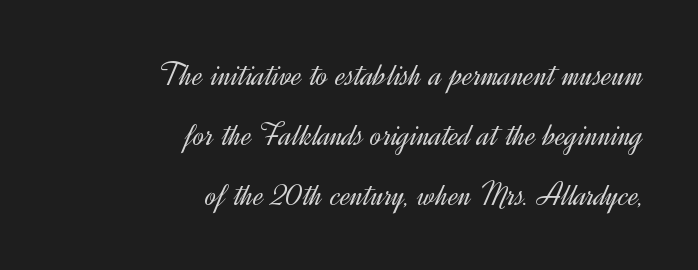
{"serif": "no", "bold": "no", "weight": "light", "width": "normal", "x_height": "small", "monospaced": "no", "underline": "no", "align": "right", "line_spacing_ratio": 1.76, "letter_spacing": "normal", "letter_spacing_em": 0.0, "glyph_px": 34}
